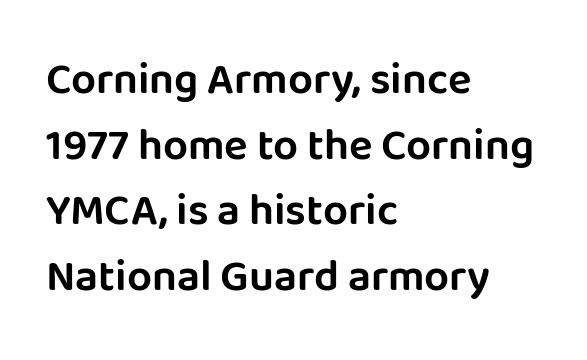
If you measured baseline to baseline, you'd find a middling distance. Is this a fixed-width face? No — the glyphs have proportional, varying widths. The face used here is a sans, in the tradition of grotesques and geometrics. The axis of the letterforms is exactly vertical.
